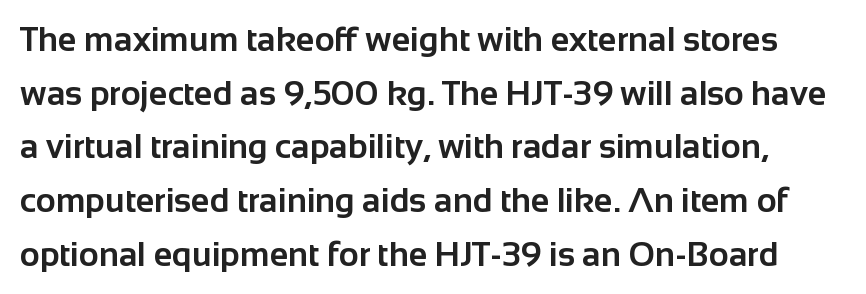
Proportional: the letters do not fall into vertical columns. Students, note that the glyphs here touch the page at normal intervals. The face used here is a sans, in the tradition of grotesques and geometrics. Strong, thick strokes mark this as bold type.
